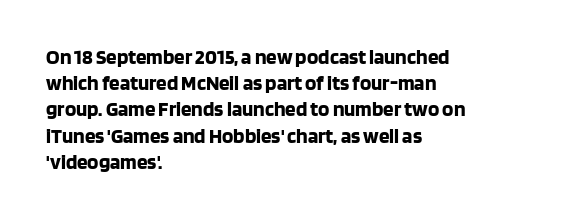
Does the weight exceed regular? Yes, all the way to bold. A typesetter would mark this as roman, not italic. The glyphs are unaccompanied by any horizontal stroke below them. Interline gaps are of average width in this sample. The horizontal fit of the characters is conventional and even.
